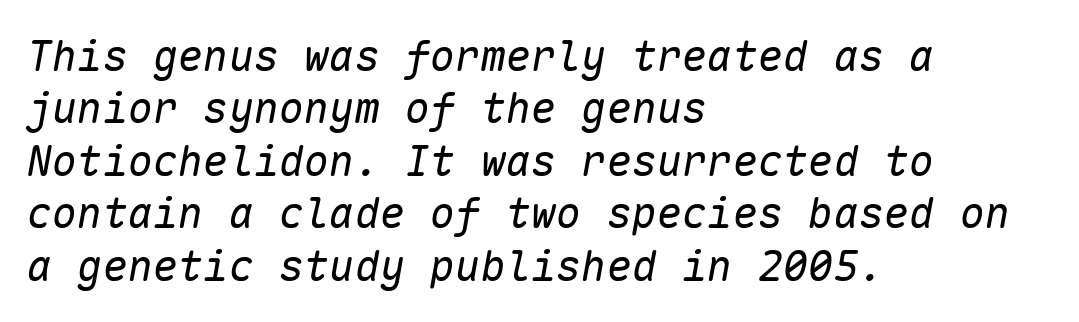
The image shows 42 px regular-weight type, italic (leaning right), monospaced; set left-aligned, normal line spacing (1.25x), normal letter spacing, not underlined; low stroke contrast and a medium x-height.
